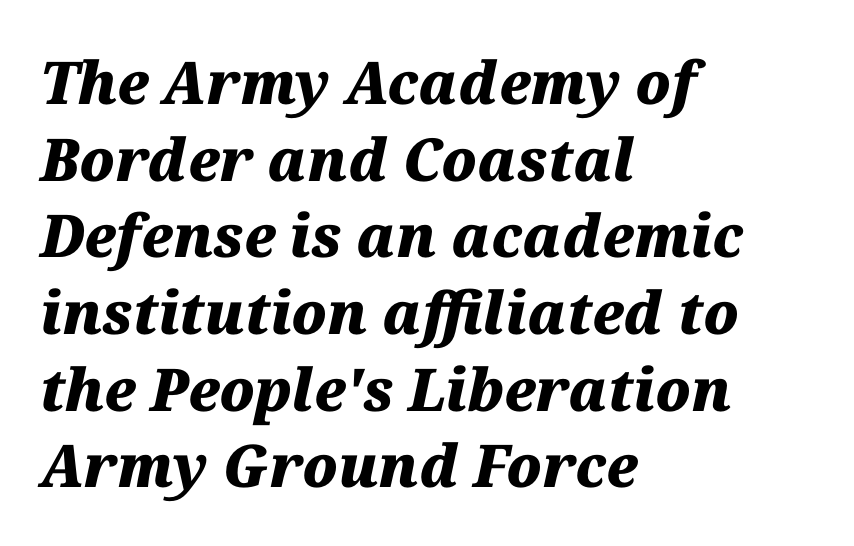
Q: Is the text bold? A: Yes.
Q: Is the text italic (slanted)? A: Yes, it leans right by about 12 degrees.
Q: Is the text underlined? A: No.
Q: How is the paragraph aligned? A: Left-aligned.
Q: Is the spacing between letters normal or unusually wide? A: Normal.
Q: Is the spacing between lines tight, normal or loose? A: Normal.
Q: Width (condensed, normal, or wide)? A: Normal.
Q: Stroke contrast? A: Medium.
Q: x-height? A: Medium.
Q: Monospaced? A: No.
